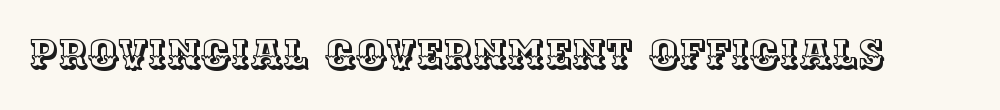
Compared with typical body copy, the letter spacing here is the same. This sample uses an upright cut, with every glyph sitting square on the baseline. A typesetter would call this proportional, since set widths differ per character. Unmarked baselines from the first word to the last.
